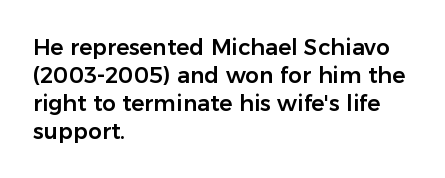
In terms of leading, this rendering sits right in the middle. Do the letters lean? They stand straight. These lines stack with their left ends in a neat column. The zone under the glyphs is completely vacant. The letters sit at their default tracking, neither squeezed nor spread.
